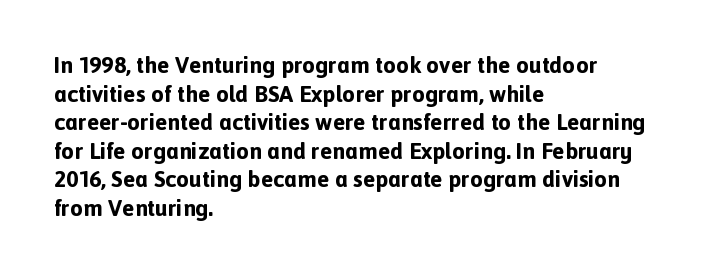
Every character sits straight up, as roman type does. Stroke thickness is high; the sample reads as a true bold. Inter-character spacing is left at the font's built-in metrics. Casual observation: everything's shoved over to the left. The specimen omits any rule beneath the text block's lines.
